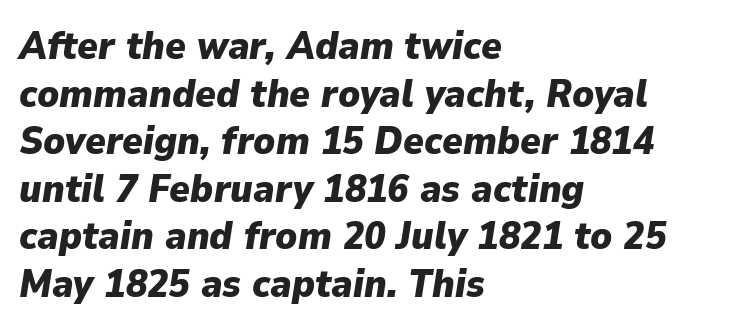
{"italic": "yes", "lean": "right", "slant_degrees": 9, "bold": "yes", "weight": "heavy", "width": "normal", "stroke_contrast": "low", "x_height": "medium", "monospaced": "no", "underline": "no", "align": "left", "line_spacing_ratio": 1.22, "letter_spacing": "normal", "letter_spacing_em": 0.0, "glyph_px": 39}
